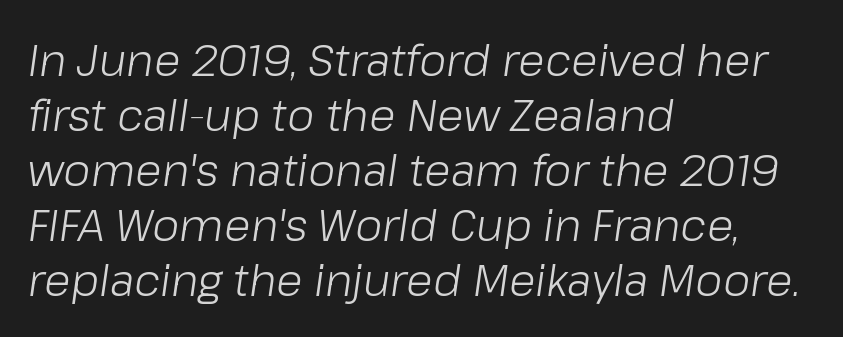
The image shows 44 px light type, italic (leaning right); set left-aligned, normal line spacing (1.25x), normal letter spacing, not underlined; low stroke contrast and a medium x-height.
